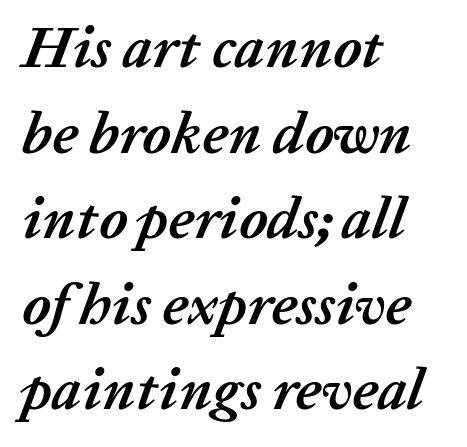
The image shows 59 px semibold type, italic (leaning right); set left-aligned, normal line spacing (1.45x), normal letter spacing, not underlined; low stroke contrast and a medium x-height.
